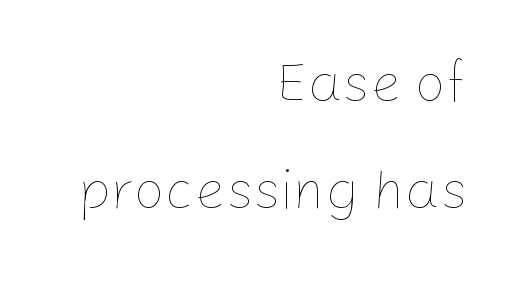
{"italic": "no", "bold": "no", "weight": "thin", "width": "normal", "stroke_contrast": "low", "x_height": "medium", "monospaced": "no", "underline": "no", "align": "right", "line_spacing": "loose", "line_spacing_ratio": 1.95, "letter_spacing": "normal", "letter_spacing_em": 0.0, "glyph_px": 55}
